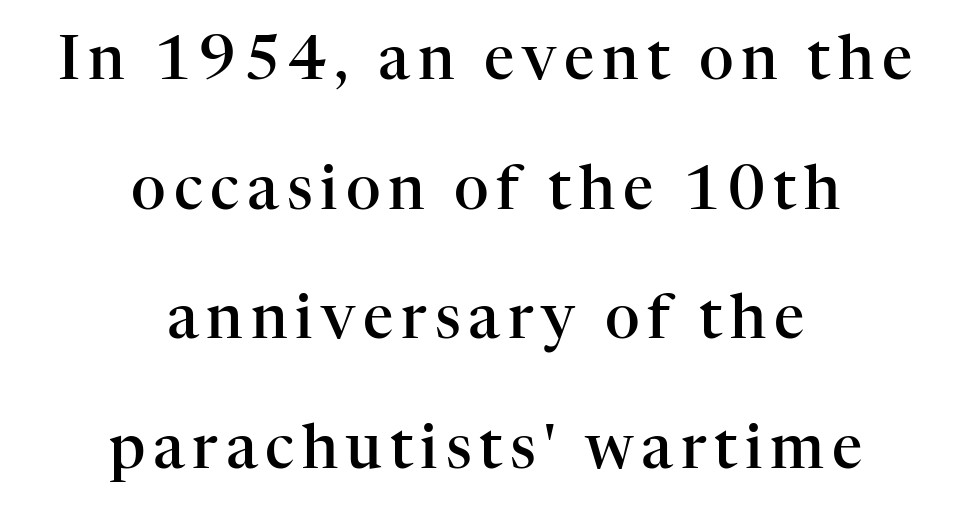
A typesetter would mark this as roman, not italic. Bold? Not quite — semibold, heavier than regular but stopping short. Descenders are the only things crossing below the line. This rendering employs a face with finishing strokes, i.e., a serif. The line-height multiplier appears high, well above default. The text block is weighted toward neither margin, spreading evenly from the middle.
